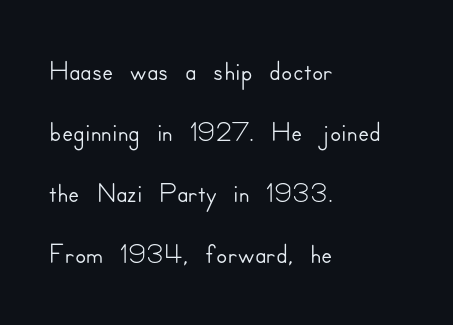
Q: Is the text italic (slanted)? A: No, it is upright.
Q: Is the typeface a serif or a sans-serif typeface? A: Sans-serif.
Q: Is the text underlined? A: No.
Q: How is the paragraph aligned? A: Left-aligned.
Q: Is the spacing between letters normal or unusually wide? A: Normal.
Q: Is the spacing between lines tight, normal or loose? A: Normal.
Q: Width (condensed, normal, or wide)? A: Normal.
Q: Stroke contrast? A: Low.
Q: x-height? A: Small.
Q: Monospaced? A: No.
